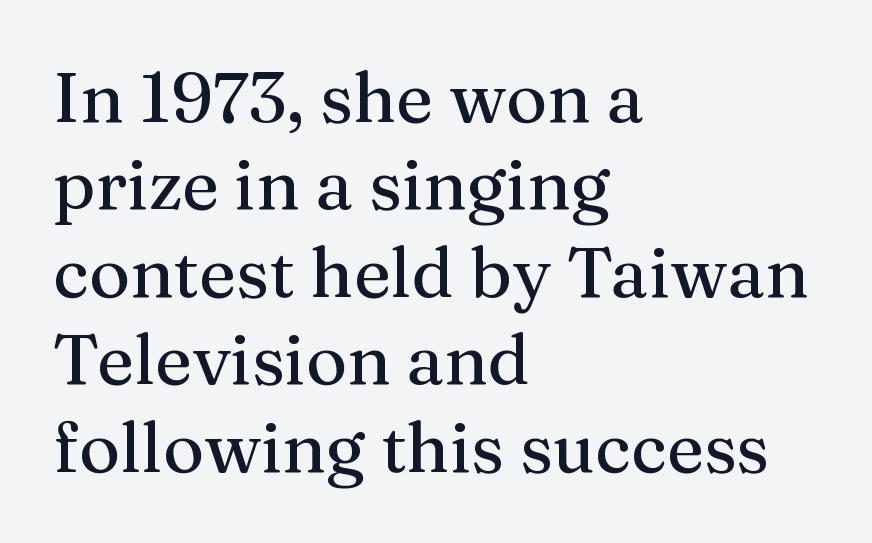
Q: Is the text italic (slanted)? A: No, it is upright.
Q: Is the typeface a serif or a sans-serif typeface? A: Serif.
Q: Is the text underlined? A: No.
Q: How is the paragraph aligned? A: Left-aligned.
Q: Is the spacing between letters normal or unusually wide? A: Normal.
Q: Is the spacing between lines tight, normal or loose? A: Normal.
Q: Width (condensed, normal, or wide)? A: Normal.
Q: Stroke contrast? A: Medium.
Q: x-height? A: Medium.
Q: Monospaced? A: No.
